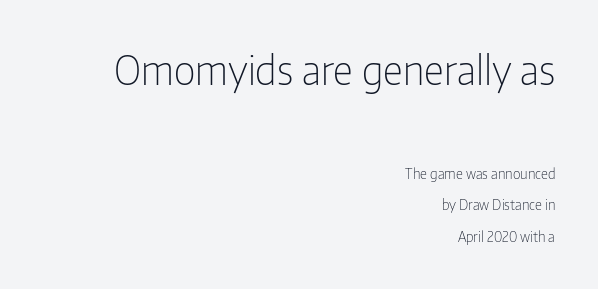
This rendering employs a face without finishing strokes, i.e., a sans-serif. Posture: straight, roman, zero tilt. Caption: multi-line text, flush right, ragged left. Anything drawn beneath the words? Only blank space. The face used here is proportionally spaced, like ordinary book or web type.
